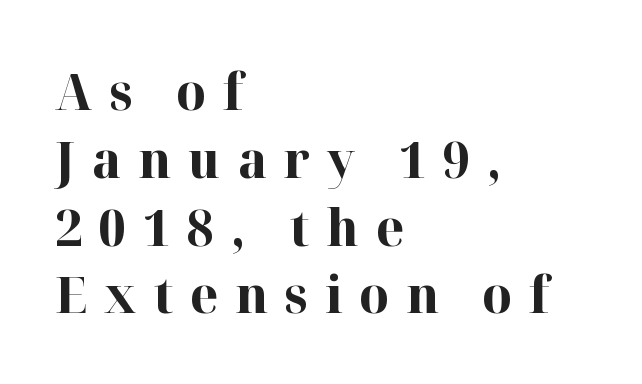
Q: Is the text bold? A: Yes.
Q: Is the text italic (slanted)? A: No, it is upright.
Q: Is the typeface a serif or a sans-serif typeface? A: Serif.
Q: Is the text underlined? A: No.
Q: How is the paragraph aligned? A: Left-aligned.
Q: Is the spacing between letters normal or unusually wide? A: Unusually wide.
Q: Is the spacing between lines tight, normal or loose? A: Normal.
Q: Width (condensed, normal, or wide)? A: Normal.
Q: Stroke contrast? A: High.
Q: x-height? A: Medium.
Q: Monospaced? A: No.
